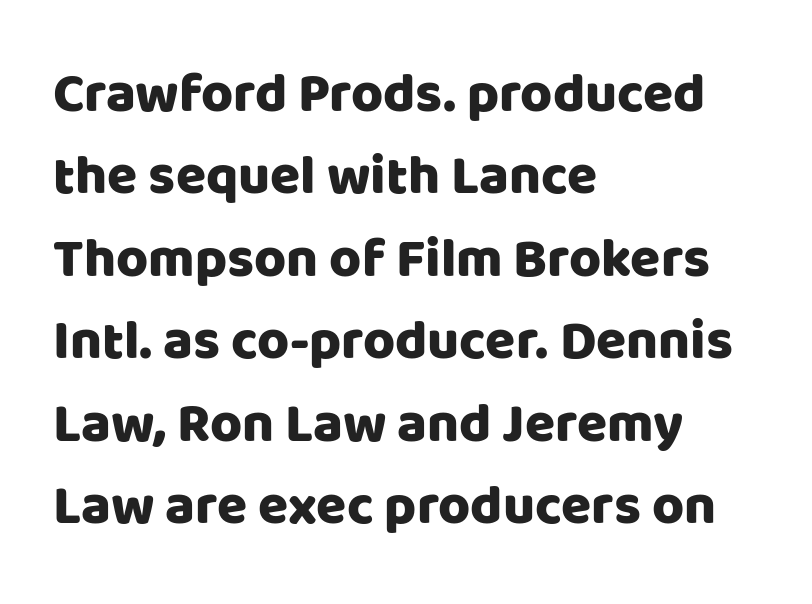
The image shows 55 px sans-serif type, upright; set left-aligned, normal line spacing (1.5x), normal letter spacing, not underlined; low stroke contrast and a large x-height.
